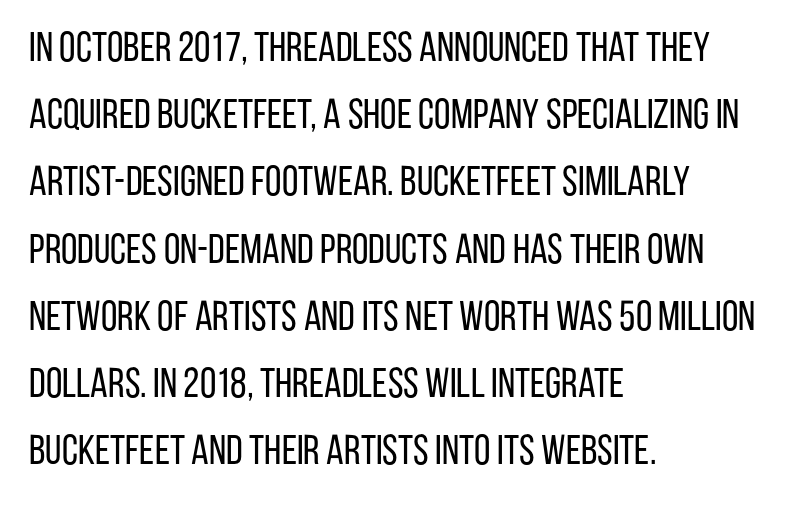
{"serif": "no", "italic": "no", "bold": "no", "weight": "regular", "width": "condensed", "stroke_contrast": "low", "x_height": "large", "monospaced": "no", "underline": "no", "align": "left", "line_spacing": "normal", "line_spacing_ratio": 1.6, "letter_spacing": "normal", "letter_spacing_em": 0.0, "glyph_px": 42}
